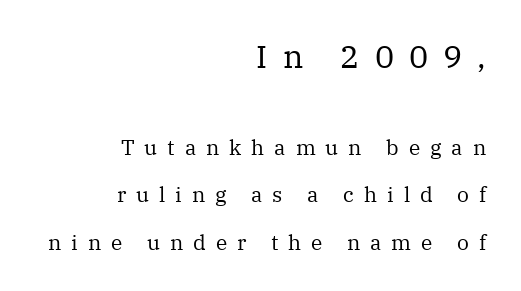
The image shows 32 px regular-weight serif type, upright; set right-aligned, loose line spacing (2.26x), unusually wide letter spacing (+0.47 em), not underlined; the first (top) block is 1.52x larger; medium stroke contrast and a medium x-height.
